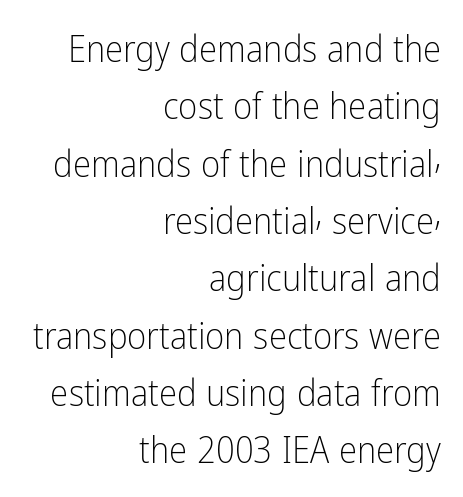
Unmarked baselines from the first word to the last. Unbolded letterforms with no extra heft. Students, note that the glyphs here touch the page at normal intervals. Caption: multi-line text, flush right, ragged left. The lettering stays uniformly vertical, giving the passage a roman look.
